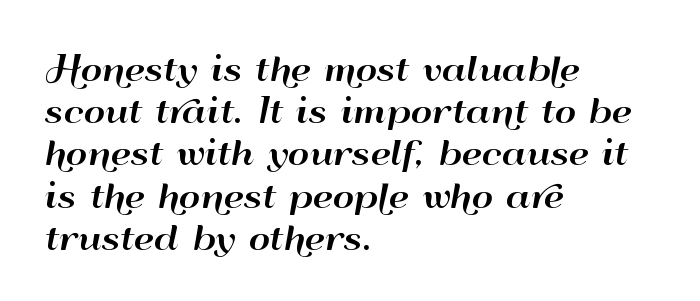
Q: Is the text italic (slanted)? A: Yes.
Q: Is the typeface a serif or a sans-serif typeface? A: Sans-serif.
Q: Is the text underlined? A: No.
Q: How is the paragraph aligned? A: Left-aligned.
Q: Is the spacing between letters normal or unusually wide? A: Normal.
Q: Is the spacing between lines tight, normal or loose? A: Normal.
Q: Width (condensed, normal, or wide)? A: Wide.
Q: Stroke contrast? A: High.
Q: x-height? A: Small.
Q: Monospaced? A: No.
